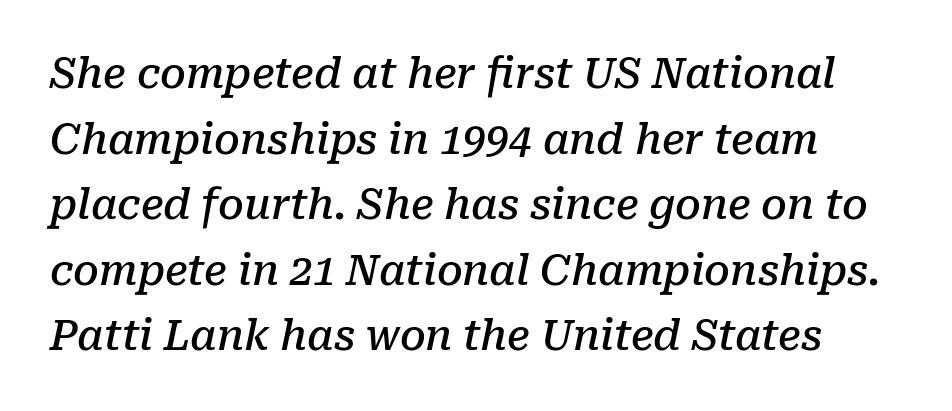
Q: Is the text bold? A: Semi-bold.
Q: Is the text italic (slanted)? A: Yes, it leans right by about 10 degrees.
Q: Is the typeface a serif or a sans-serif typeface? A: Serif.
Q: Is the text underlined? A: No.
Q: Is the spacing between letters normal or unusually wide? A: Normal.
Q: Is the spacing between lines tight, normal or loose? A: Normal.
Q: Width (condensed, normal, or wide)? A: Normal.
Q: Stroke contrast? A: Low.
Q: x-height? A: Medium.
Q: Monospaced? A: No.
